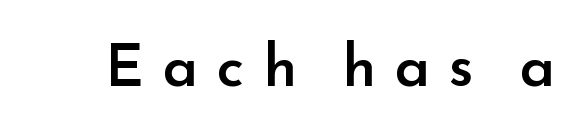
The image shows 59 px semibold sans-serif type, upright; set unusually wide letter spacing (+0.32 em), not underlined; low stroke contrast and a small x-height.
